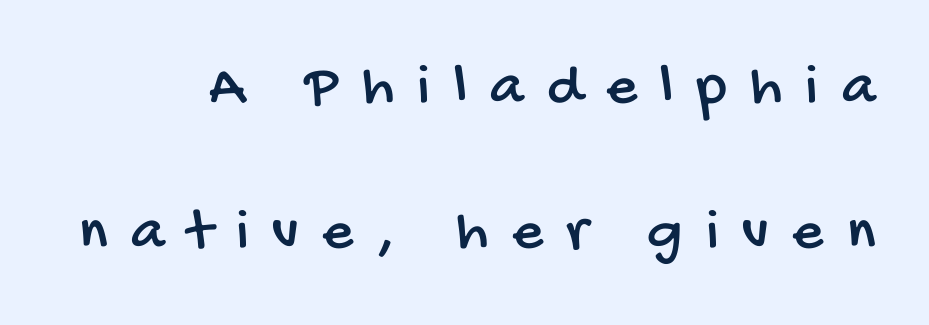
The image shows 60 px condensed sans-serif type; set loose line spacing (2.41x), unusually wide letter spacing (+0.39 em), not underlined; low stroke contrast and a large x-height.
